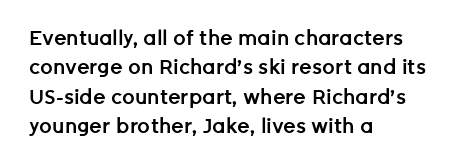
{"italic": "no", "bold": "semi", "underline": "no", "align": "left", "line_spacing": "normal", "line_spacing_ratio": 1.47, "letter_spacing": "normal", "letter_spacing_em": 0.0, "glyph_px": 20}
